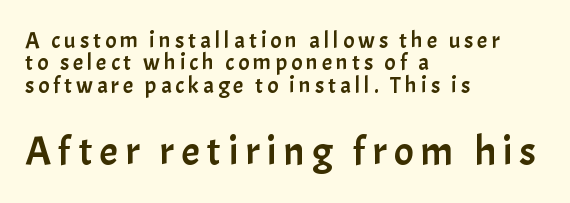
This rendering uses left alignment, leaving the right contour irregular. A roman cut, with each character standing at attention. Between these two stacked blocks, the lower one wins on size. This sample trades vertical openness for compactness between lines. Note the varied advance widths — an 'i' is clearly narrower than an 'm'. Serifs: no, the terminals of the letterforms are clean.
